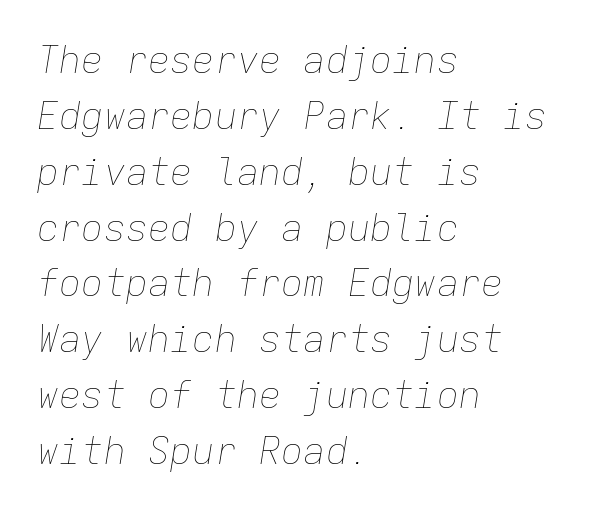
Q: Is the text bold? A: No.
Q: Is the text italic (slanted)? A: Yes, it leans right by about 9 degrees.
Q: Is the text underlined? A: No.
Q: How is the paragraph aligned? A: Left-aligned.
Q: Is the spacing between letters normal or unusually wide? A: Normal.
Q: Is the spacing between lines tight, normal or loose? A: Normal.
Q: Width (condensed, normal, or wide)? A: Normal.
Q: Stroke contrast? A: Low.
Q: x-height? A: Medium.
Q: Monospaced? A: Yes.
